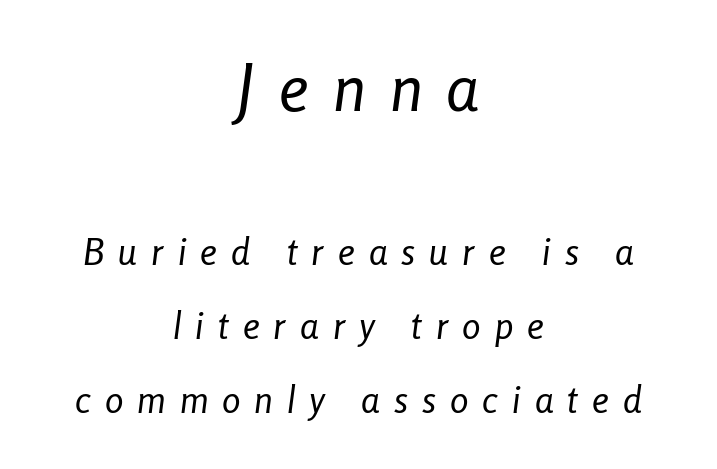
The lettering tilts uniformly, giving the passage an italic look. Any mark beneath the type? The region is blank. Baseline-to-baseline distance is far greater than the letter height. Spacing between characters has been opened up far beyond the box default. Stroke thickness stays within the range of a standard reading face or lighter. Both edges are ragged and mirror each other, which tells us the setting is centered.
